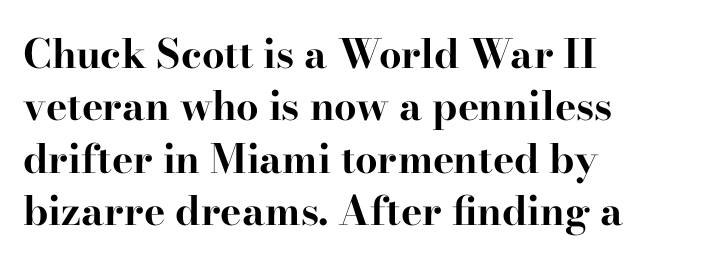
{"serif": "yes", "italic": "no", "bold": "yes", "weight": "bold", "width": "wide", "stroke_contrast": "high", "x_height": "small", "monospaced": "no", "underline": "no", "align": "left", "line_spacing": "normal", "line_spacing_ratio": 1.31, "letter_spacing": "normal", "letter_spacing_em": 0.0, "glyph_px": 40}
